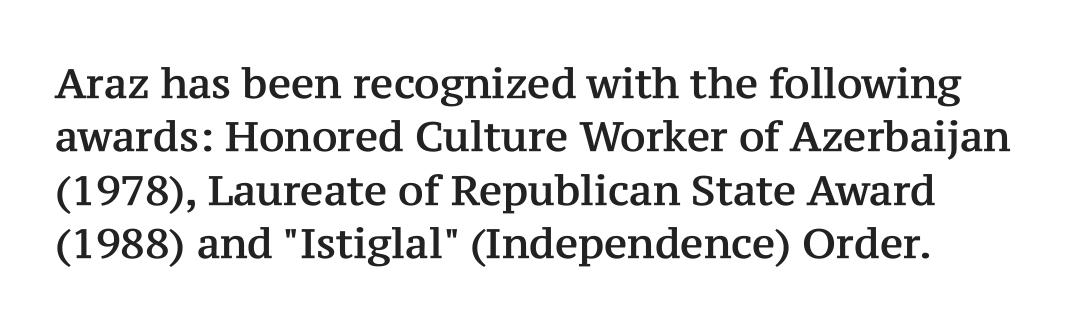
{"serif": "yes", "italic": "no", "width": "normal", "stroke_contrast": "medium", "x_height": "medium", "monospaced": "no", "underline": "no", "align": "left", "line_spacing": "normal", "line_spacing_ratio": 1.3, "letter_spacing": "normal", "letter_spacing_em": 0.0, "glyph_px": 41}
